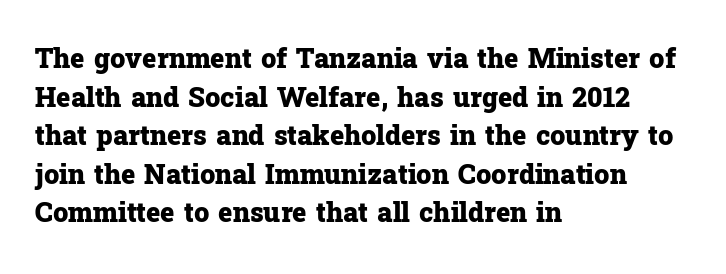
{"italic": "no", "bold": "yes", "underline": "no", "align": "left", "line_spacing": "normal", "line_spacing_ratio": 1.43, "letter_spacing": "normal", "letter_spacing_em": 0.0, "glyph_px": 27}
